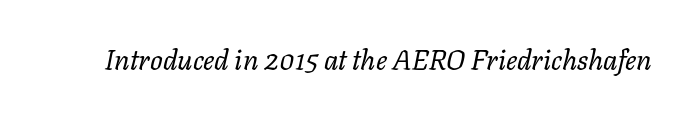
Underline: absent. Stem width sits at or under what a default text font uses. Rendered with sloped, italic letterforms. Is this a fixed-width face? No — the glyphs have proportional, varying widths. Each word holds together tightly as a unit, with standard inter-letter gaps.
